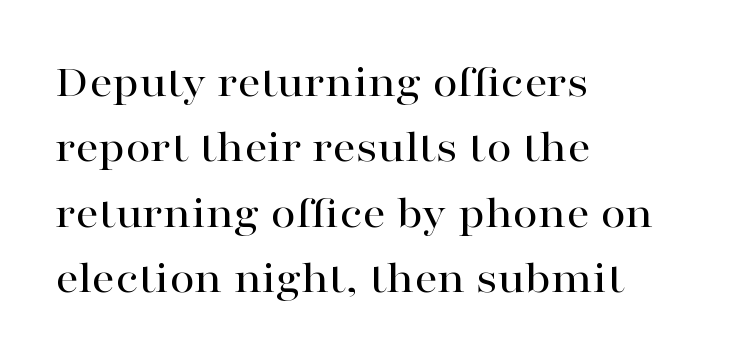
{"serif": "yes", "italic": "no", "width": "wide", "stroke_contrast": "high", "x_height": "medium", "monospaced": "no", "underline": "no", "align": "left", "line_spacing": "normal", "line_spacing_ratio": 1.42, "letter_spacing": "normal", "letter_spacing_em": 0.0, "glyph_px": 46}
